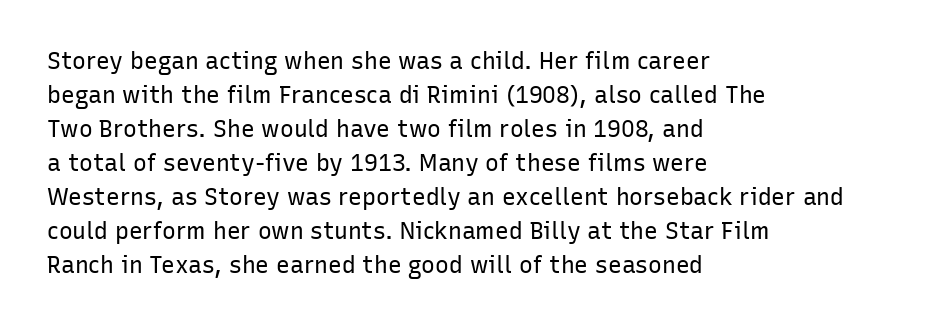
The image shows 23 px text type, upright; set left-aligned, normal line spacing (1.48x), normal letter spacing, not underlined.
